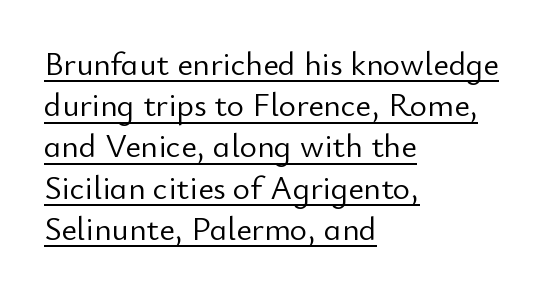
A typesetter would call this leading conventional body-copy spacing. This sample uses a sans-serif face. A typesetter would call this proportional, since set widths differ per character. The letterforms sit shoulder to shoulder at normal distance. Upright lettering throughout.
